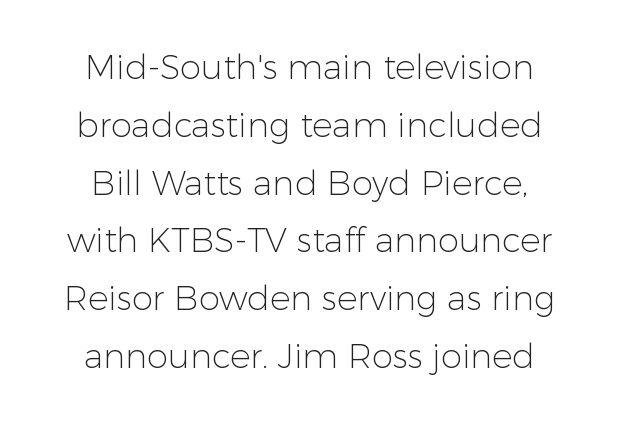
On a weight scale, this lands at 450 or below. Rendered with straight, roman letterforms. This rendering employs a face without finishing strokes, i.e., a sans-serif. The string is rendered with underlining switched off.
